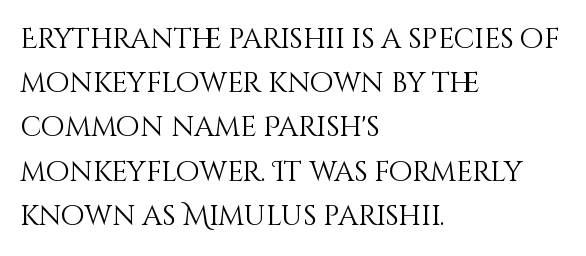
The image shows 28 px light type, upright; set left-aligned, normal line spacing (1.58x), normal letter spacing, not underlined; medium stroke contrast and a large x-height.
